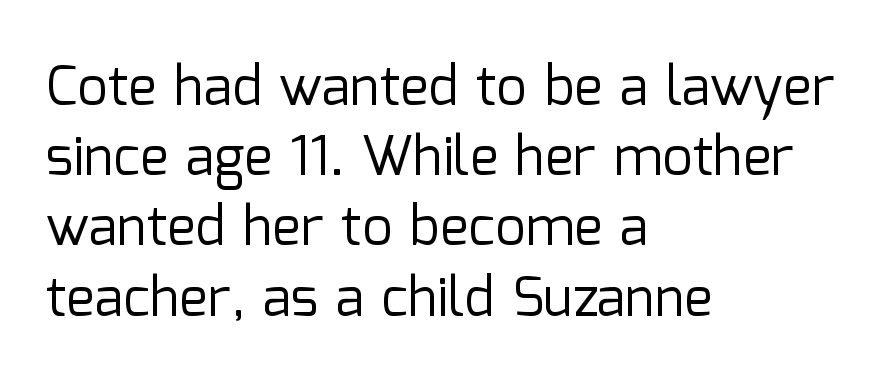
Q: Is the text bold? A: No.
Q: Is the text italic (slanted)? A: No, it is upright.
Q: Is the typeface a serif or a sans-serif typeface? A: Sans-serif.
Q: Is the text underlined? A: No.
Q: How is the paragraph aligned? A: Left-aligned.
Q: Is the spacing between letters normal or unusually wide? A: Normal.
Q: Is the spacing between lines tight, normal or loose? A: Normal.
Q: Width (condensed, normal, or wide)? A: Normal.
Q: Stroke contrast? A: Low.
Q: x-height? A: Medium.
Q: Monospaced? A: No.
